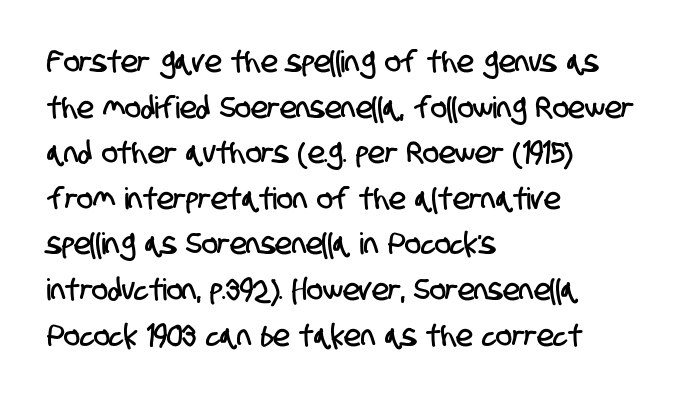
A bare baseline throughout the passage. Left-aligned paragraph, ragged on the right. The face used here is a sans, in the tradition of grotesques and geometrics. These lines keep a tight, regular rhythm from letter to letter. Here the designer chose a conventional face with non-uniform glyph widths. Vertically, the passage feels balanced, rows spaced as you'd expect.
